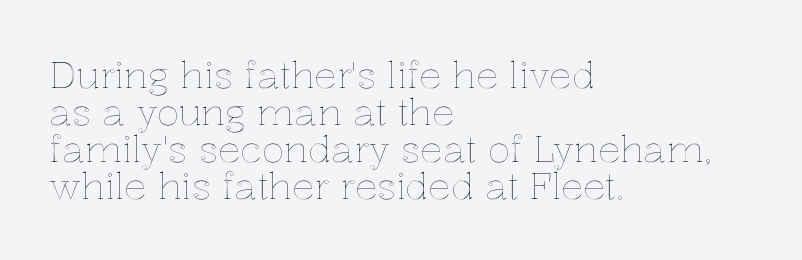
Nobody touched the tracking dial on this one. Interline gaps are noticeably narrow in this sample. The paragraph has a hard left edge and a soft right edge. A roman cut, with each character standing at attention.
